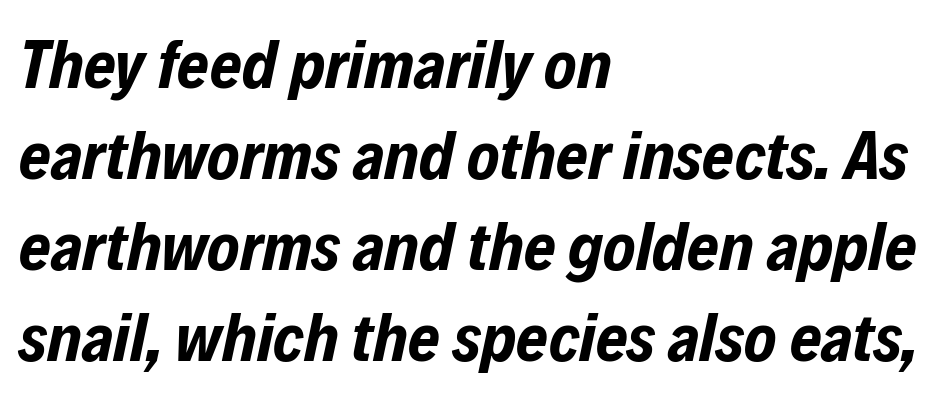
The image shows 68 px bold, condensed type, italic (leaning right); set left-aligned, normal line spacing (1.34x), normal letter spacing, not underlined; low stroke contrast and a medium x-height.
